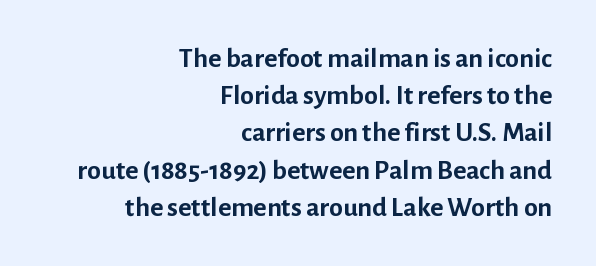
{"serif": "no", "italic": "no", "bold": "yes", "weight": "semibold", "width": "normal", "stroke_contrast": "low", "x_height": "medium", "monospaced": "no", "underline": "no", "align": "right", "line_spacing": "normal", "line_spacing_ratio": 1.33, "letter_spacing": "normal", "letter_spacing_em": 0.0, "glyph_px": 28}
